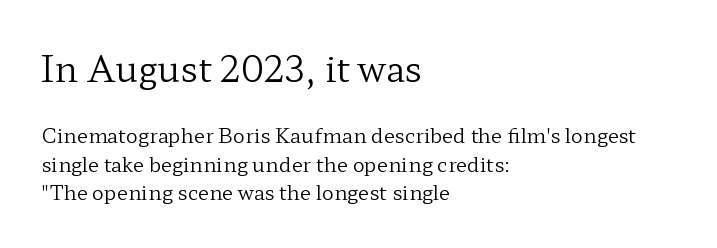
Q: Is the text bold? A: No.
Q: Is the text italic (slanted)? A: No, it is upright.
Q: Is the typeface a serif or a sans-serif typeface? A: Serif.
Q: Is the text underlined? A: No.
Q: How is the paragraph aligned? A: Left-aligned.
Q: Is the spacing between letters normal or unusually wide? A: Normal.
Q: Is the spacing between lines tight, normal or loose? A: Normal.
Q: Which block of text is set in a larger size, the first (top) or the second (bottom)? A: The first (top) one.
Q: Width (condensed, normal, or wide)? A: Wide.
Q: Stroke contrast? A: Low.
Q: x-height? A: Medium.
Q: Monospaced? A: No.
